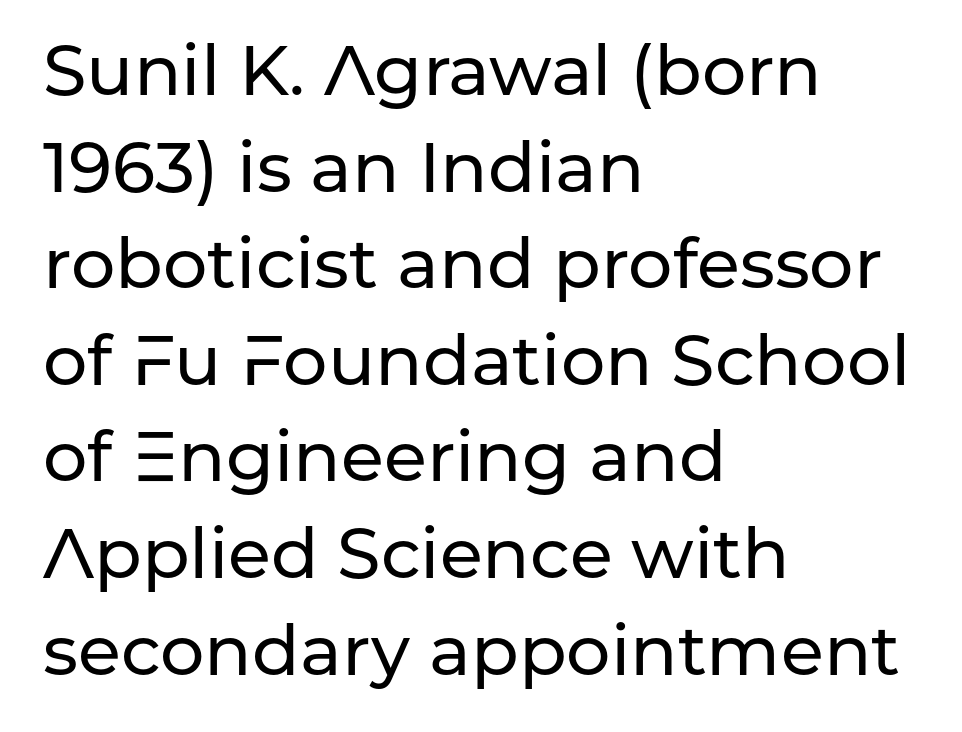
{"serif": "no", "italic": "no", "width": "normal", "stroke_contrast": "low", "x_height": "medium", "monospaced": "no", "underline": "no", "align": "left", "line_spacing": "normal", "line_spacing_ratio": 1.38, "letter_spacing": "normal", "letter_spacing_em": 0.0, "glyph_px": 70}
